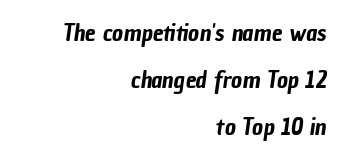
The image shows 24 px text type; set right-aligned, loose line spacing (1.96x), normal letter spacing, not underlined.
